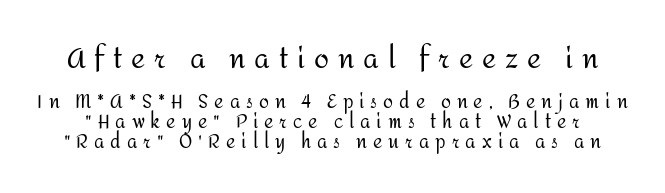
Which of the two is more prominent by size? The first, at the top. Notice how descenders almost collide with the ascenders below — that's tight leading. There is plenty of visible air inserted between adjacent glyphs. If you drew a line through each stem, it would be perfectly vertical. Clear beneath every line of the passage. Stems here are at most as thick as an everyday book face.
